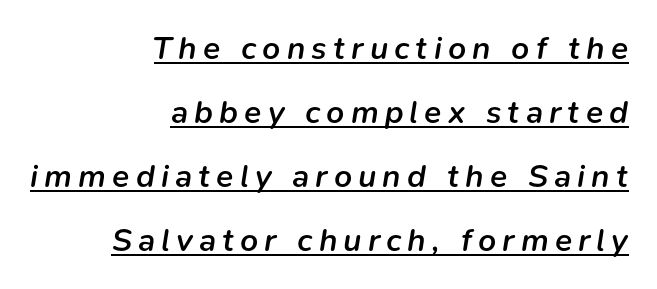
{"italic": "yes", "lean": "right", "slant_degrees": 9, "bold": "semi", "weight": "semibold", "width": "normal", "stroke_contrast": "low", "x_height": "medium", "monospaced": "no", "underline": "yes", "align": "right", "line_spacing": "loose", "line_spacing_ratio": 2.0, "glyph_px": 32}
